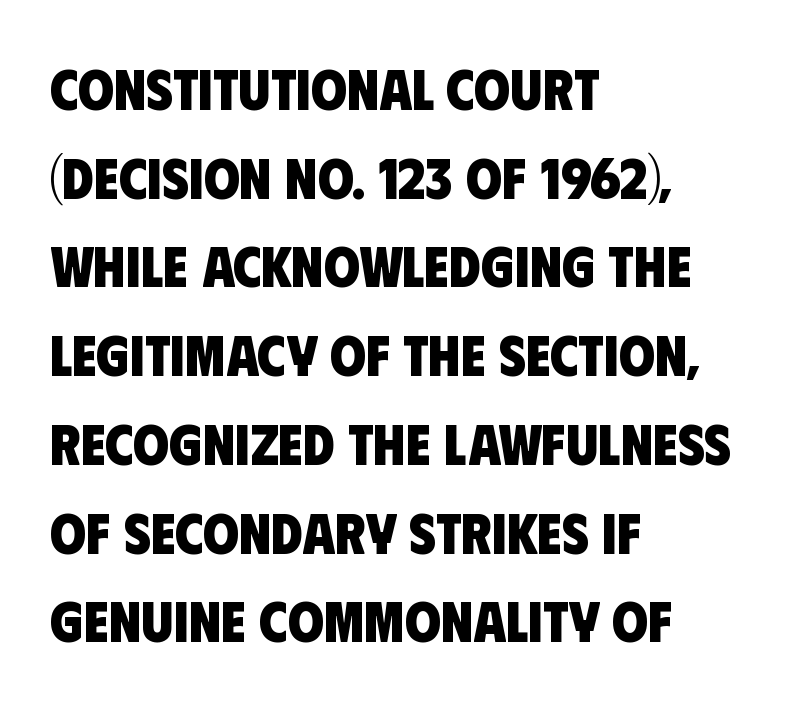
Q: Is the text bold? A: Yes.
Q: Is the typeface a serif or a sans-serif typeface? A: Sans-serif.
Q: Is the text underlined? A: No.
Q: How is the paragraph aligned? A: Left-aligned.
Q: Is the spacing between letters normal or unusually wide? A: Normal.
Q: Is the spacing between lines tight, normal or loose? A: Normal.
Q: Width (condensed, normal, or wide)? A: Condensed.
Q: Stroke contrast? A: Low.
Q: x-height? A: Large.
Q: Monospaced? A: No.
